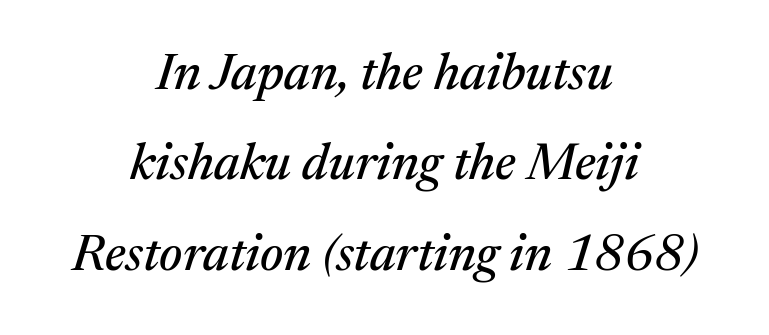
The image shows 51 px serif type, italic (leaning right); set centered, line spacing 1.77x, normal letter spacing, not underlined; medium stroke contrast and a medium x-height.
